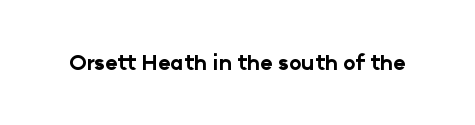
Q: Is the text bold? A: Yes.
Q: Is the text italic (slanted)? A: No, it is upright.
Q: Is the text underlined? A: No.
Q: Is the spacing between letters normal or unusually wide? A: Normal.
